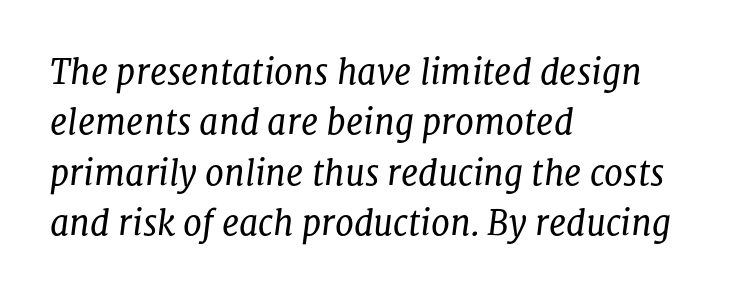
Q: Is the text bold? A: No.
Q: Is the text italic (slanted)? A: Yes, it leans right by about 8 degrees.
Q: Is the typeface a serif or a sans-serif typeface? A: Serif.
Q: Is the text underlined? A: No.
Q: How is the paragraph aligned? A: Left-aligned.
Q: Is the spacing between letters normal or unusually wide? A: Normal.
Q: Is the spacing between lines tight, normal or loose? A: Normal.
Q: Width (condensed, normal, or wide)? A: Normal.
Q: Stroke contrast? A: Low.
Q: x-height? A: Medium.
Q: Monospaced? A: No.
